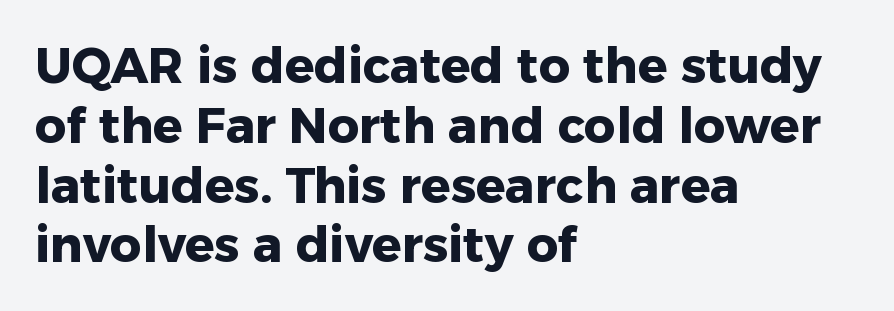
{"serif": "no", "italic": "no", "bold": "yes", "weight": "heavy", "width": "normal", "stroke_contrast": "low", "x_height": "medium", "monospaced": "no", "underline": "no", "align": "left", "line_spacing_ratio": 1.22, "letter_spacing": "normal", "letter_spacing_em": 0.0, "glyph_px": 49}
